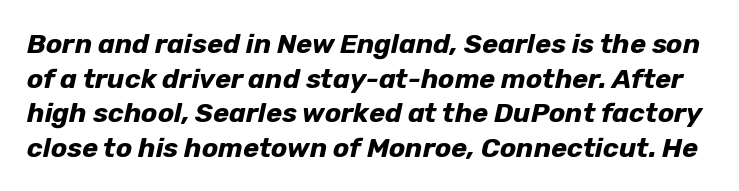
{"italic": "yes", "lean": "right", "slant_degrees": 12, "bold": "yes", "underline": "no", "line_spacing": "normal", "line_spacing_ratio": 1.28, "letter_spacing": "normal", "letter_spacing_em": 0.0, "glyph_px": 27}
